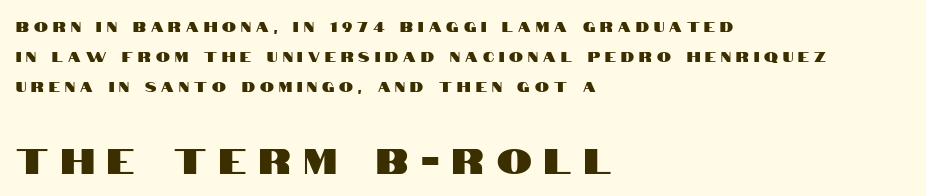
Type without underlining. Is there much room between lines? Yes — plenty of vertical air separates them. Bigger letters appear in the bottom chunk; the top chunk is reduced. Students, note that the glyphs here are deliberately spaced far apart. The ragged edge is on the right, which tells us the setting is flush left. Character widths vary here, with narrow letters taking less room than wide ones.
